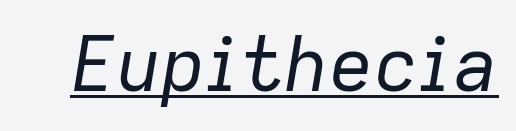
It's the slanting kind of type. The gaps between neighbouring characters are ordinary and unremarkable. Is this a fixed-width face? No — the glyphs have proportional, varying widths. Weight: regular or lighter. A baseline rule has been typeset under these characters.
